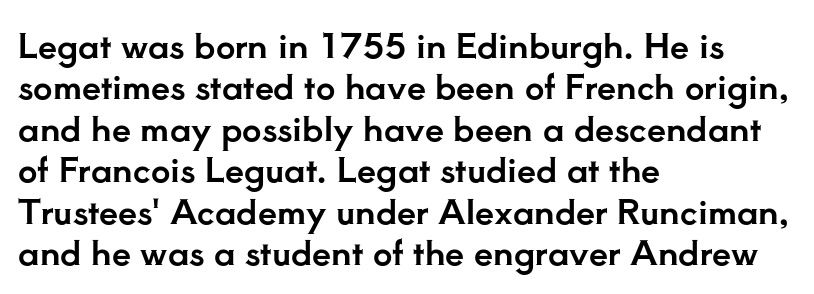
The text block is weighted toward the left margin, trailing off unevenly rightward. No word sits above an underline. The lettering holds an erect, upright posture throughout. Spacing verdict: proportional, widths tailored to each character. These lines keep a tight, regular rhythm from letter to letter.
